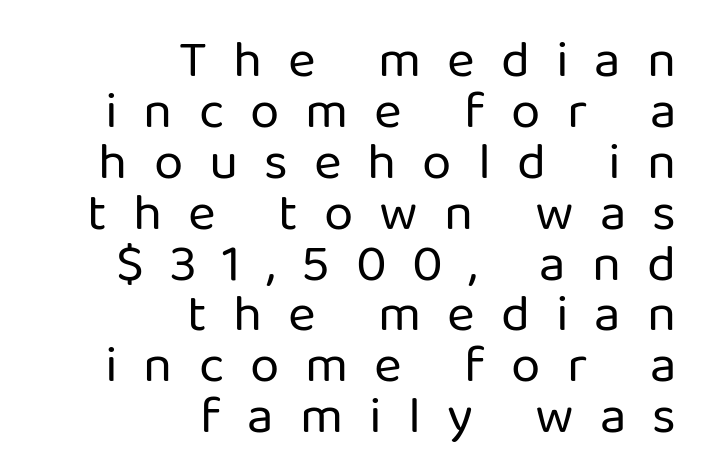
Q: Is the text bold? A: No.
Q: Is the text italic (slanted)? A: No, it is upright.
Q: Is the typeface a serif or a sans-serif typeface? A: Sans-serif.
Q: Is the text underlined? A: No.
Q: How is the paragraph aligned? A: Right-aligned.
Q: Is the spacing between letters normal or unusually wide? A: Unusually wide.
Q: Is the spacing between lines tight, normal or loose? A: Tight.
Q: Width (condensed, normal, or wide)? A: Normal.
Q: Stroke contrast? A: Low.
Q: x-height? A: Medium.
Q: Monospaced? A: No.
